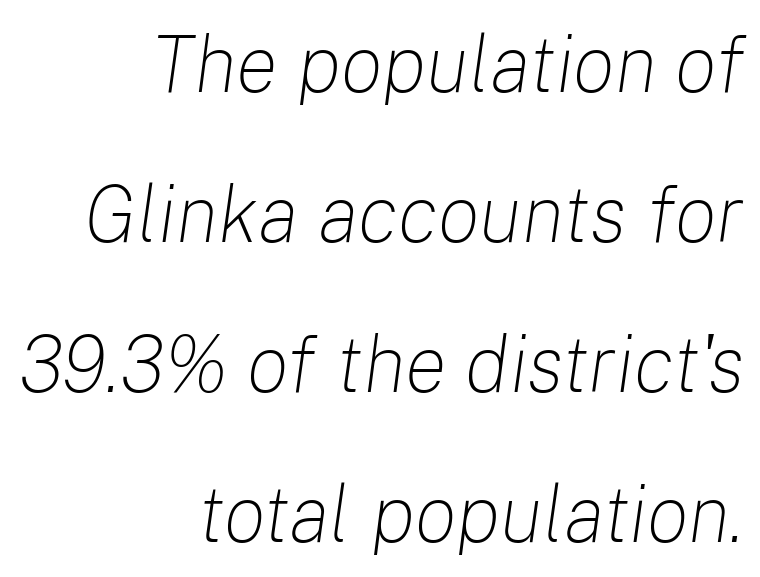
{"italic": "yes", "lean": "right", "slant_degrees": 8, "bold": "no", "weight": "light", "width": "normal", "stroke_contrast": "low", "x_height": "medium", "monospaced": "no", "underline": "no", "align": "right", "line_spacing": "loose", "line_spacing_ratio": 1.9, "letter_spacing": "normal", "letter_spacing_em": 0.0, "glyph_px": 79}
